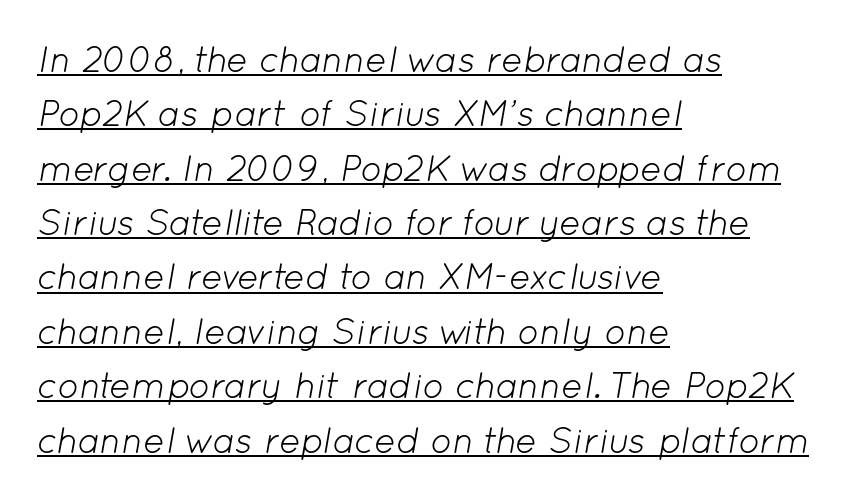
{"italic": "yes", "lean": "right", "slant_degrees": 12, "bold": "no", "weight": "light", "width": "normal", "stroke_contrast": "low", "x_height": "medium", "monospaced": "no", "underline": "yes", "align": "left", "line_spacing": "normal", "line_spacing_ratio": 1.51, "letter_spacing": "normal", "letter_spacing_em": 0.0, "glyph_px": 36}
